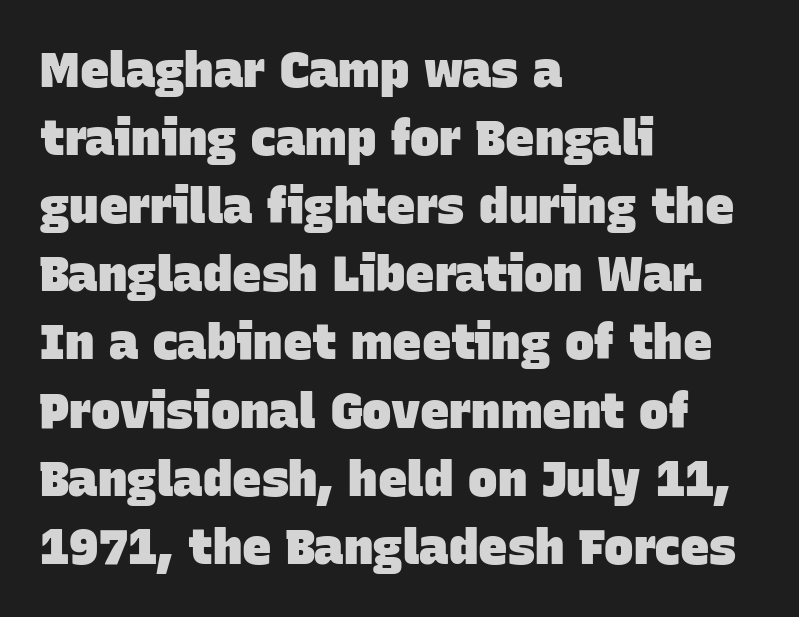
The image shows 49 px heavy sans-serif type; set left-aligned, normal line spacing (1.39x), normal letter spacing, not underlined; low stroke contrast and a large x-height.
